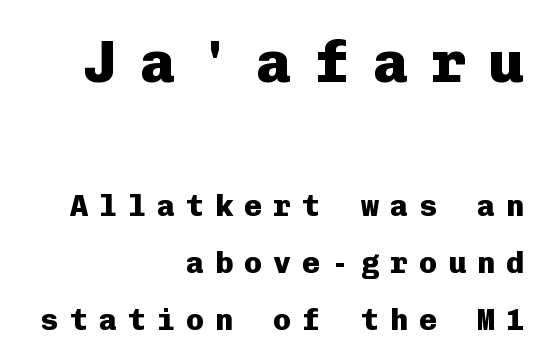
Is this a sans? Yes — the strokes have no serifs. Is this a fixed-width face? Yes — each glyph sits in an identical cell. The compositor pushed each line to the right boundary. Is the type bold? Yes — the strokes are clearly thick and heavy. The letterforms stand isolated, each surrounded by extra space.
